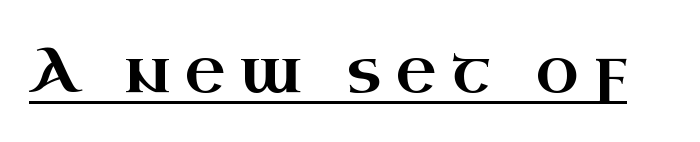
Q: Is the text italic (slanted)? A: No, it is upright.
Q: Is the typeface a serif or a sans-serif typeface? A: Serif.
Q: Is the text underlined? A: Yes.
Q: Is the spacing between letters normal or unusually wide? A: Unusually wide.
Q: Width (condensed, normal, or wide)? A: Wide.
Q: Stroke contrast? A: High.
Q: x-height? A: Small.
Q: Monospaced? A: No.
